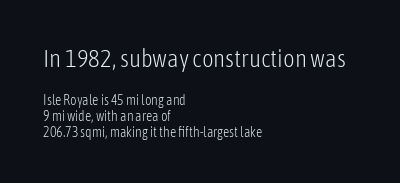
{"italic": "no", "bold": "no", "underline": "no", "align": "left", "line_spacing": "tight", "line_spacing_ratio": 1.13, "letter_spacing": "normal", "letter_spacing_em": 0.0, "larger_block": "first", "size_ratio": 1.79, "glyph_px": 25}
